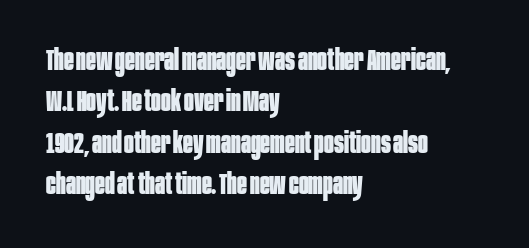
Q: Is the text bold? A: Yes.
Q: Is the text italic (slanted)? A: No, it is upright.
Q: Is the typeface a serif or a sans-serif typeface? A: Sans-serif.
Q: Is the text underlined? A: No.
Q: How is the paragraph aligned? A: Left-aligned.
Q: Is the spacing between letters normal or unusually wide? A: Normal.
Q: Is the spacing between lines tight, normal or loose? A: Normal.
Q: Width (condensed, normal, or wide)? A: Condensed.
Q: Stroke contrast? A: Low.
Q: x-height? A: Large.
Q: Monospaced? A: No.
